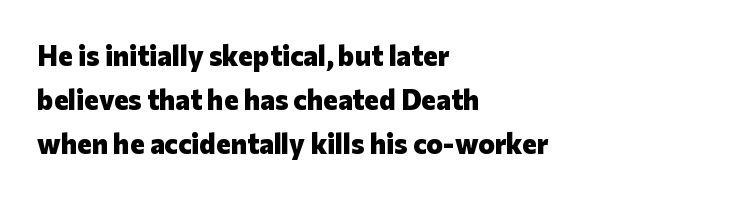
Q: Is the text bold? A: Yes.
Q: Is the text italic (slanted)? A: No, it is upright.
Q: Is the typeface a serif or a sans-serif typeface? A: Sans-serif.
Q: Is the text underlined? A: No.
Q: How is the paragraph aligned? A: Left-aligned.
Q: Is the spacing between letters normal or unusually wide? A: Normal.
Q: Is the spacing between lines tight, normal or loose? A: Normal.
Q: Width (condensed, normal, or wide)? A: Normal.
Q: Stroke contrast? A: Low.
Q: x-height? A: Medium.
Q: Monospaced? A: No.
